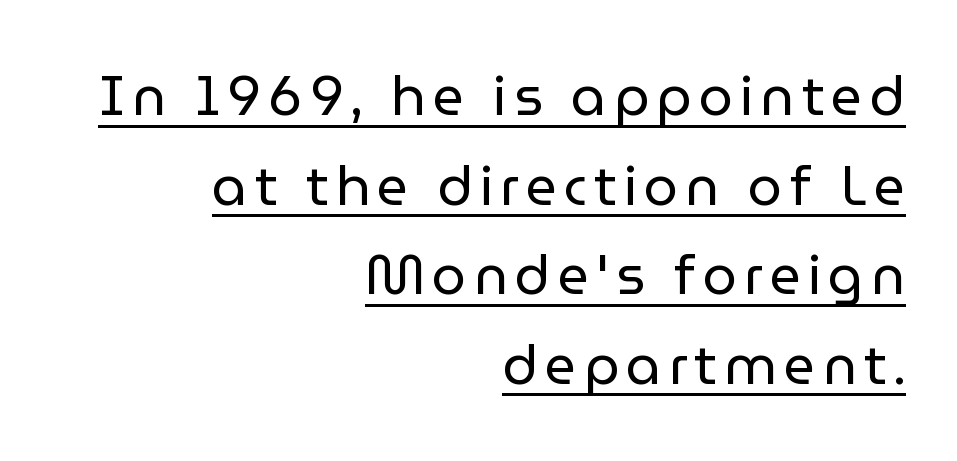
{"serif": "no", "italic": "no", "bold": "no", "weight": "regular", "width": "normal", "stroke_contrast": "low", "x_height": "medium", "monospaced": "no", "underline": "yes", "align": "right", "line_spacing": "normal", "line_spacing_ratio": 1.63, "glyph_px": 55}
